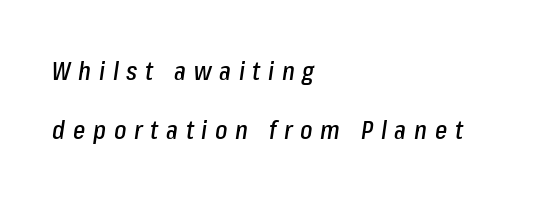
The image shows 26 px text type, italic (leaning right); set left-aligned, loose line spacing (2.26x), unusually wide letter spacing (+0.3 em), not underlined.
